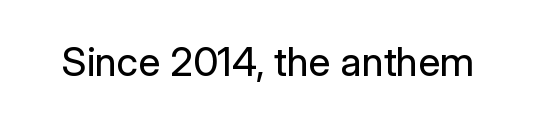
No italicization has been applied; the sample stays upright. The space directly below the letters is spotless. There is no visible air inserted between adjacent glyphs. Is this a heavy cut? Hardly; it is regular or lighter.
